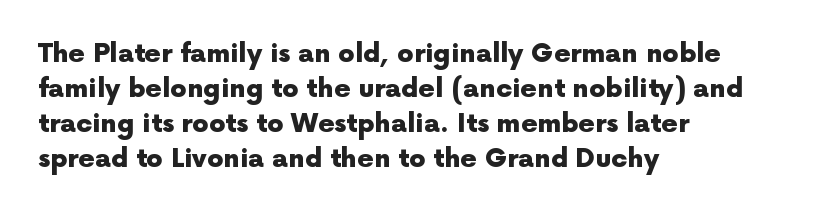
Spacing between characters is what you'd get straight out of the box. If you drew a line through each stem, it would be perfectly vertical. Which margin do the lines hug? The left one — the right edge is uneven. Leading: standard. Is the type bold? Yes — the strokes are clearly thick and heavy.
